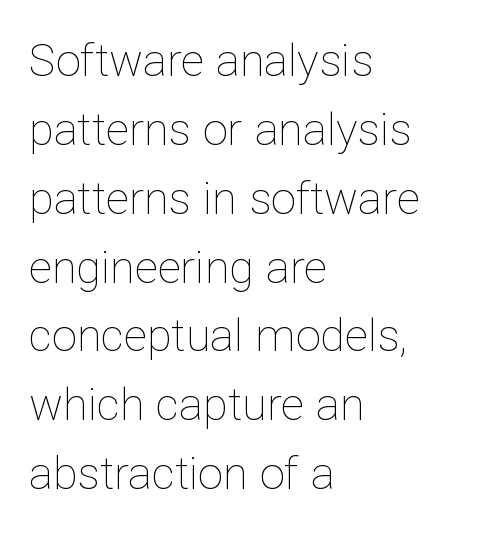
{"italic": "no", "bold": "no", "weight": "thin", "width": "normal", "stroke_contrast": "low", "x_height": "medium", "monospaced": "no", "underline": "no", "align": "left", "line_spacing": "normal", "line_spacing_ratio": 1.53, "letter_spacing": "normal", "letter_spacing_em": 0.0, "glyph_px": 45}
